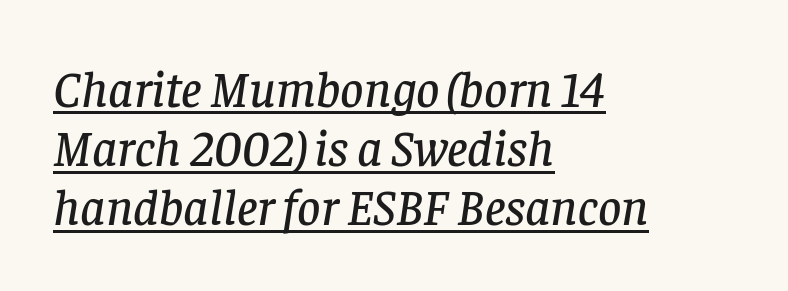
The image shows 51 px serif type, italic (leaning right); set left-aligned, line spacing 1.16x, normal letter spacing, underlined; low stroke contrast and a large x-height.
